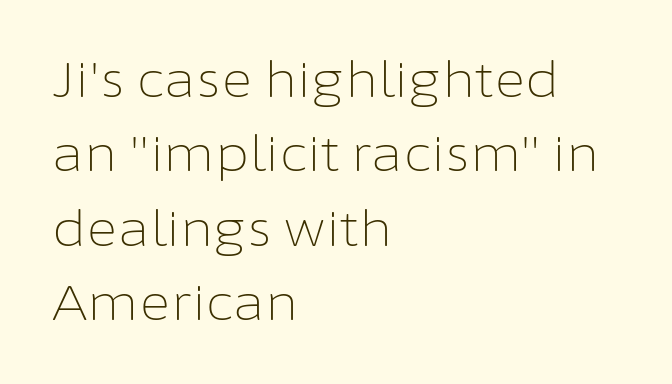
{"serif": "no", "italic": "no", "bold": "no", "weight": "light", "width": "normal", "stroke_contrast": "low", "x_height": "medium", "monospaced": "no", "underline": "no", "align": "left", "line_spacing": "normal", "line_spacing_ratio": 1.55, "letter_spacing": "normal", "letter_spacing_em": 0.0, "glyph_px": 48}
